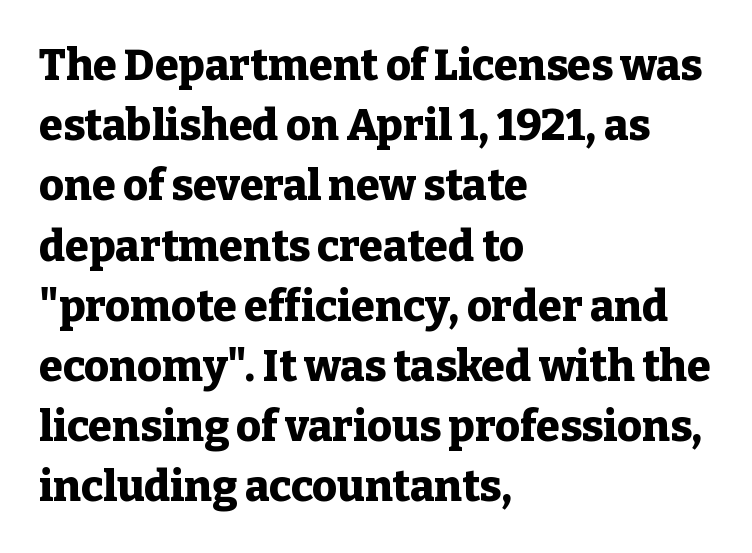
Q: Is the text bold? A: Yes.
Q: Is the text italic (slanted)? A: No, it is upright.
Q: Is the typeface a serif or a sans-serif typeface? A: Serif.
Q: Is the text underlined? A: No.
Q: How is the paragraph aligned? A: Left-aligned.
Q: Is the spacing between letters normal or unusually wide? A: Normal.
Q: Is the spacing between lines tight, normal or loose? A: Normal.
Q: Width (condensed, normal, or wide)? A: Normal.
Q: Stroke contrast? A: Low.
Q: x-height? A: Medium.
Q: Monospaced? A: No.
